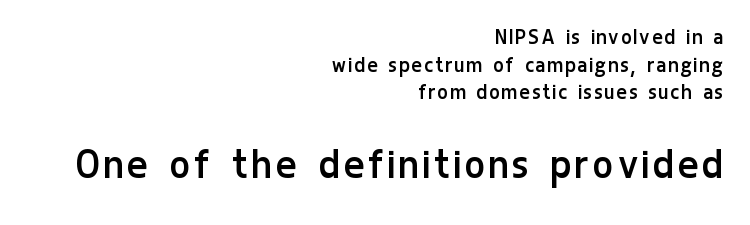
The image shows 47 px regular-weight, condensed sans-serif type, upright; set right-aligned, tight line spacing (1.15x), not underlined; the second (bottom) block is 1.96x larger; low stroke contrast and a medium x-height.
